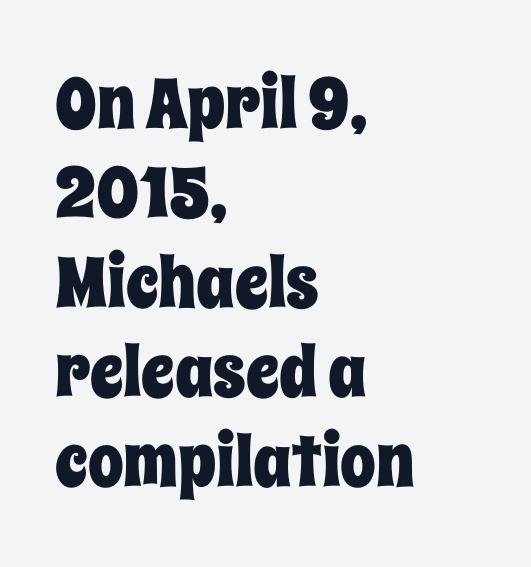
Q: Is the text italic (slanted)? A: No, it is upright.
Q: Is the text underlined? A: No.
Q: How is the paragraph aligned? A: Left-aligned.
Q: Is the spacing between letters normal or unusually wide? A: Normal.
Q: Is the spacing between lines tight, normal or loose? A: Normal.
Q: Width (condensed, normal, or wide)? A: Condensed.
Q: Stroke contrast? A: Low.
Q: x-height? A: Large.
Q: Monospaced? A: No.
